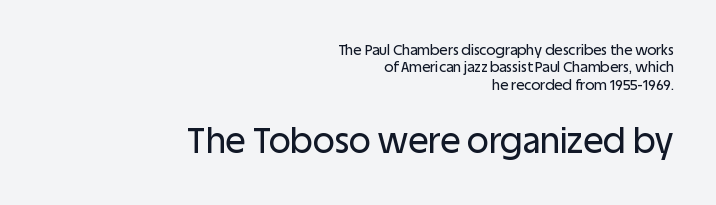
If you squint, the bottom block still reads clearly — it's the larger of the two. The lines in this sample share a right terminus and differ only in where they begin. You could not count columns in this text — the font is proportionally spaced. Plain, unruled lines of type. This is roman type, the default non-slanted kind.
